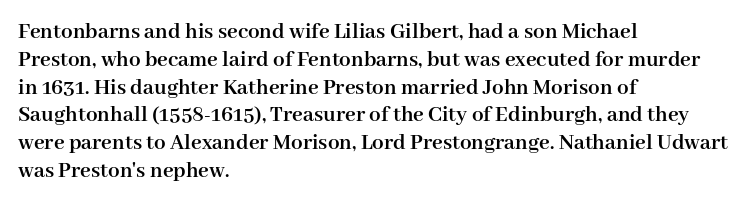
Short and long lines alike share a common starting point at left. Unlike italic type, these characters show no tilt at all. The passage shown is emphatically bold. The face used here is rendered with its standard letterfit. The space beneath each line is pristine and unruled.
